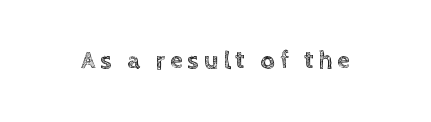
The glyphs are unaccompanied by any horizontal stroke below them. The line texture is sparse and dotted thanks to wide tracking. Every stem runs plumb, perpendicular to the baseline.
